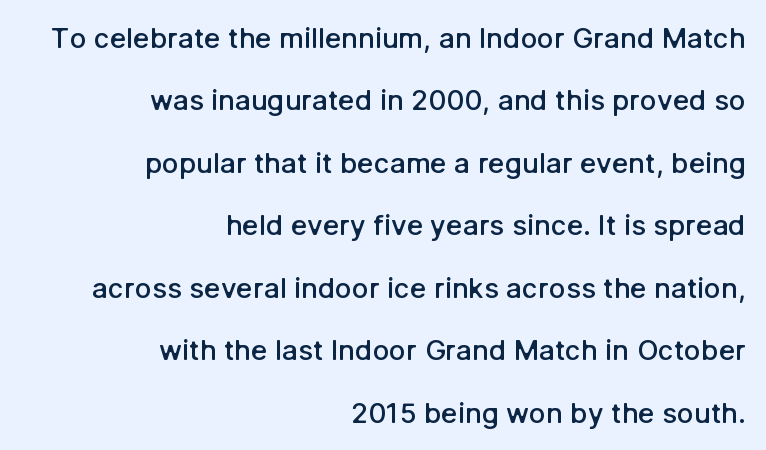
The passage shown is semibold, sitting just below true bold. A clean baseline with only descenders dipping below it. To sum up the face: it is a sans, with no serifs. The face used here is rendered with its standard letterfit. In terms of posture, this sample is upright.
